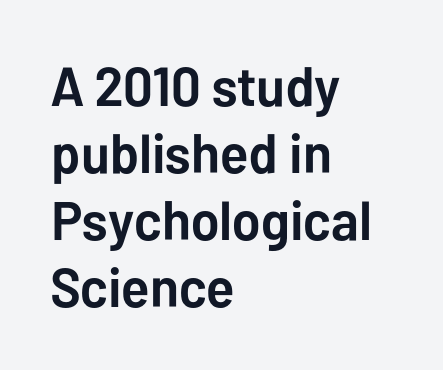
Q: Is the text bold? A: Yes.
Q: Is the text italic (slanted)? A: No, it is upright.
Q: Is the typeface a serif or a sans-serif typeface? A: Sans-serif.
Q: Is the text underlined? A: No.
Q: How is the paragraph aligned? A: Left-aligned.
Q: Is the spacing between letters normal or unusually wide? A: Normal.
Q: Width (condensed, normal, or wide)? A: Normal.
Q: Stroke contrast? A: Low.
Q: x-height? A: Medium.
Q: Monospaced? A: No.
